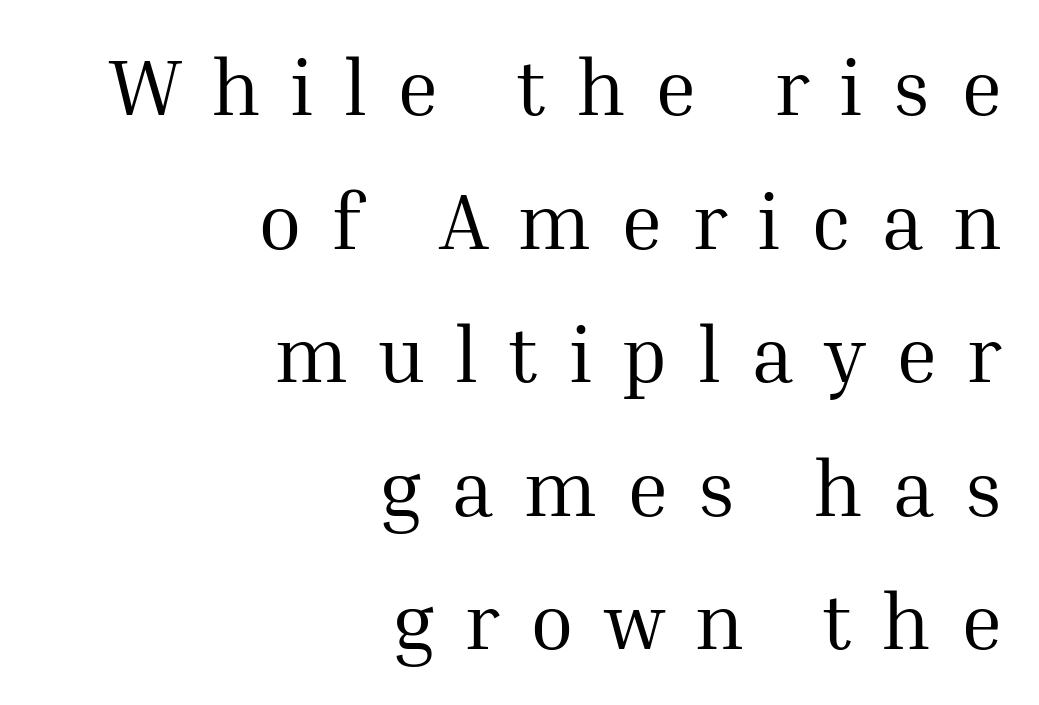
Q: Is the text bold? A: No.
Q: Is the text italic (slanted)? A: No, it is upright.
Q: Is the typeface a serif or a sans-serif typeface? A: Serif.
Q: Is the text underlined? A: No.
Q: How is the paragraph aligned? A: Right-aligned.
Q: Is the spacing between letters normal or unusually wide? A: Unusually wide.
Q: Is the spacing between lines tight, normal or loose? A: Normal.
Q: Width (condensed, normal, or wide)? A: Normal.
Q: Stroke contrast? A: Medium.
Q: x-height? A: Medium.
Q: Monospaced? A: No.
